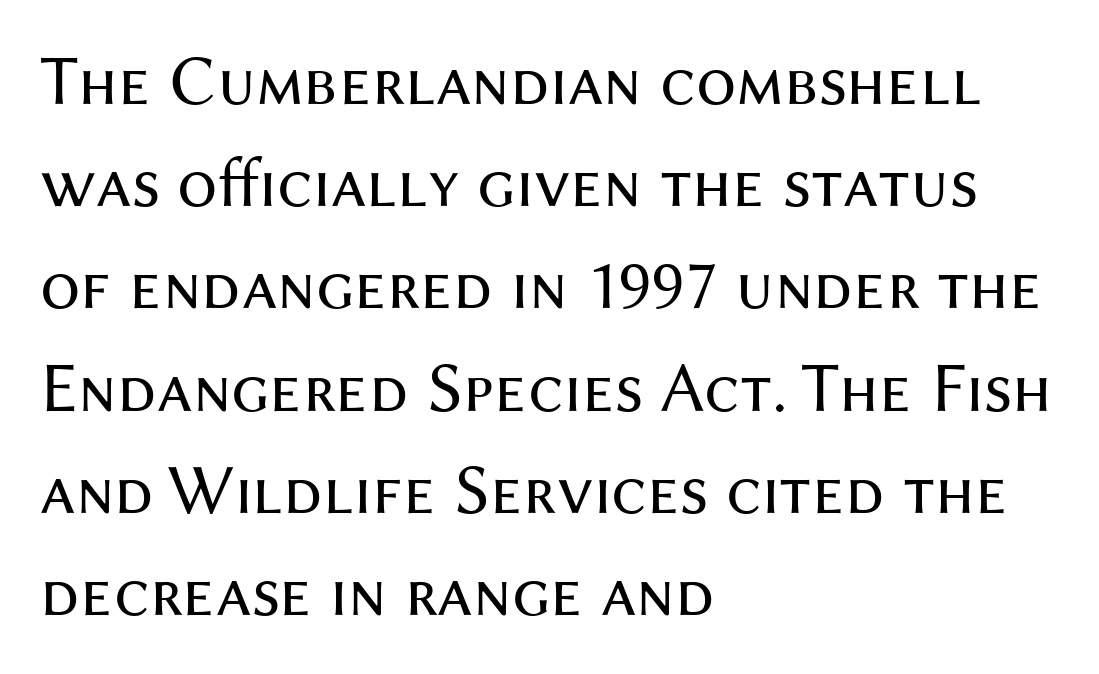
The image shows 71 px regular-weight sans-serif type, upright; set left-aligned, normal line spacing (1.44x), normal letter spacing, not underlined; medium stroke contrast and a medium x-height.
